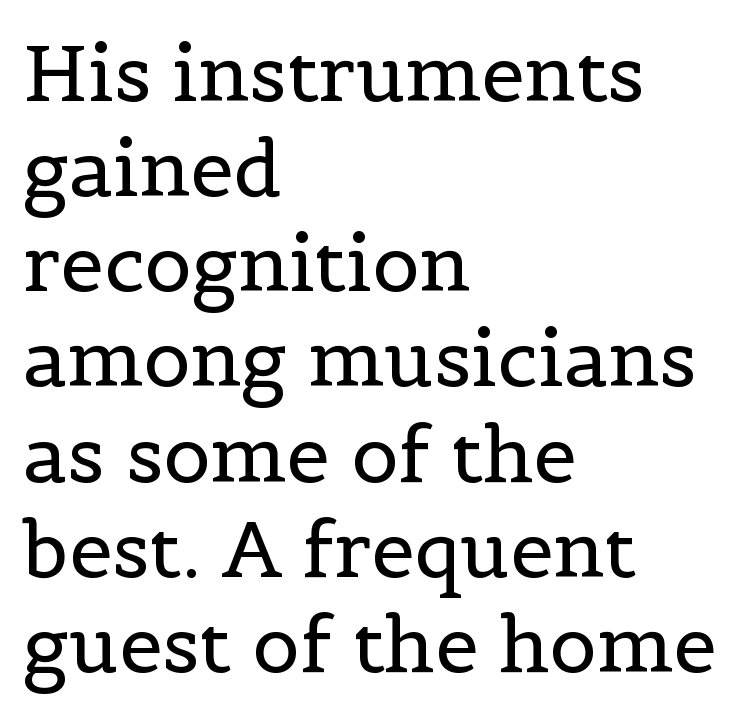
Q: Is the text bold? A: No.
Q: Is the text italic (slanted)? A: No, it is upright.
Q: Is the typeface a serif or a sans-serif typeface? A: Serif.
Q: Is the text underlined? A: No.
Q: How is the paragraph aligned? A: Left-aligned.
Q: Is the spacing between letters normal or unusually wide? A: Normal.
Q: Width (condensed, normal, or wide)? A: Normal.
Q: x-height? A: Medium.
Q: Monospaced? A: No.
